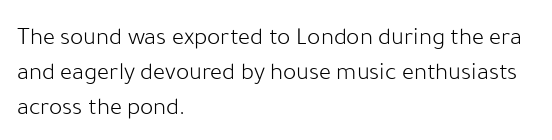
Q: Is the text bold? A: No.
Q: Is the text italic (slanted)? A: No, it is upright.
Q: Is the text underlined? A: No.
Q: How is the paragraph aligned? A: Left-aligned.
Q: Is the spacing between letters normal or unusually wide? A: Normal.
Q: Is the spacing between lines tight, normal or loose? A: Normal.
